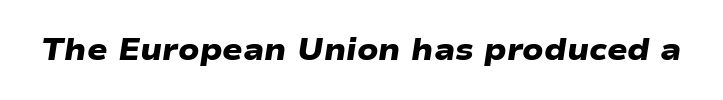
Character widths vary here, with narrow letters taking less room than wide ones. Each glyph is drawn with heavy, bold strokes. The words here are not underlined. The horizontal fit of the characters is conventional and even. Typographically, this falls in the sans-serif category.
